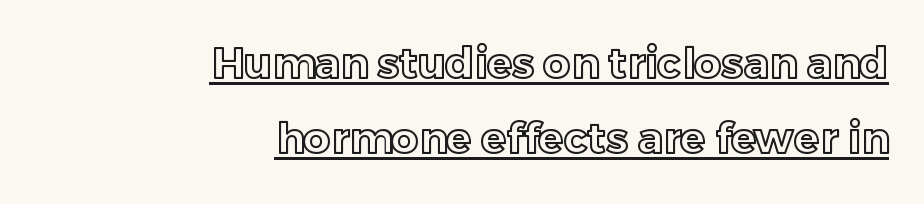
The letters advance in unequal steps, a hallmark of proportional type. Every stem runs plumb, perpendicular to the baseline. The letterforms sit shoulder to shoulder at normal distance. Notice how a bar underscores the lettering throughout. Horizontally, the lines are justified to the trailing edge only.
